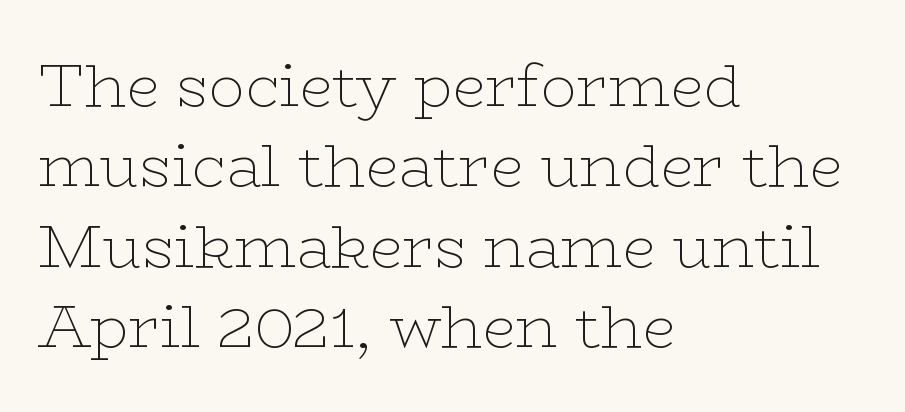
The horizontal fit of the characters is conventional and even. The strip under each line holds only bare page. Ascenders rise straight up at ninety degrees. Little horizontal feet cap the strokes, marking this as serif type.
